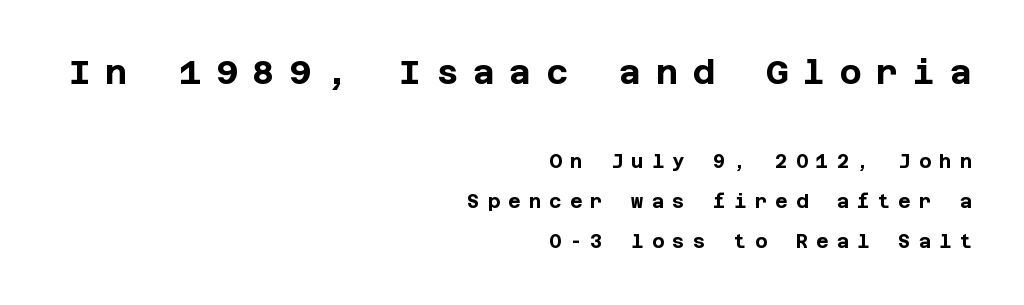
{"serif": "no", "italic": "no", "bold": "yes", "weight": "bold", "width": "normal", "stroke_contrast": "low", "x_height": "large", "underline": "no", "align": "right", "line_spacing": "loose", "line_spacing_ratio": 2.09, "letter_spacing": "wide", "letter_spacing_em": 0.43, "larger_block": "first", "size_ratio": 1.79, "glyph_px": 34}
